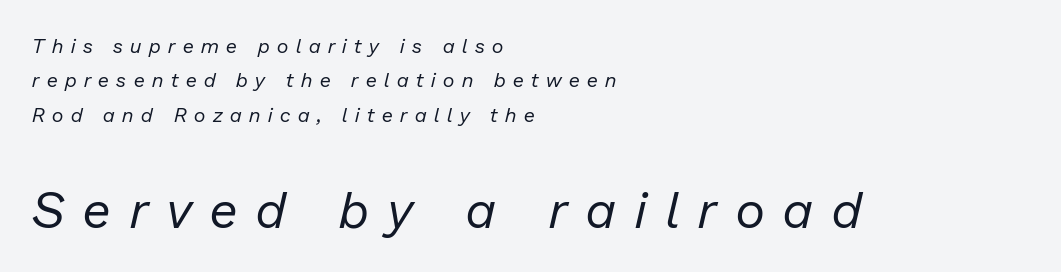
The image shows 51 px regular-weight type, italic (leaning right); set left-aligned, line spacing 1.72x, unusually wide letter spacing (+0.38 em), not underlined; the second (bottom) block is 2.55x larger; low stroke contrast and a medium x-height.
